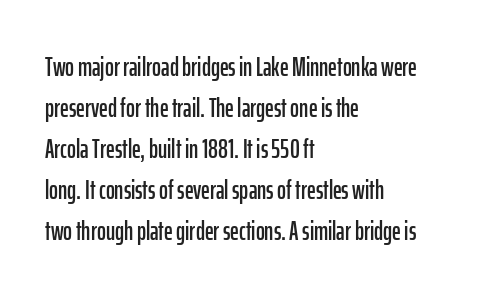
Q: Is the text italic (slanted)? A: No, it is upright.
Q: Is the text underlined? A: No.
Q: How is the paragraph aligned? A: Left-aligned.
Q: Is the spacing between letters normal or unusually wide? A: Normal.
Q: Is the spacing between lines tight, normal or loose? A: Normal.
